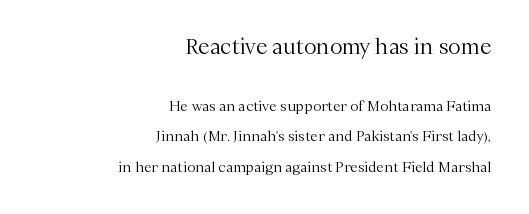
Which chunk is bigger? The first one — the top block dwarfs the bottom. Spacing between characters is what you'd get straight out of the box. Quick note: not italic, upright. Regarding leading, the lines here are spaced well apart.
